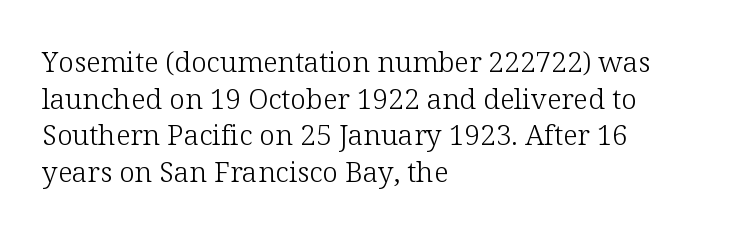
The image shows 28 px light serif type, upright; set left-aligned, normal line spacing (1.31x), normal letter spacing, not underlined; low stroke contrast and a medium x-height.
